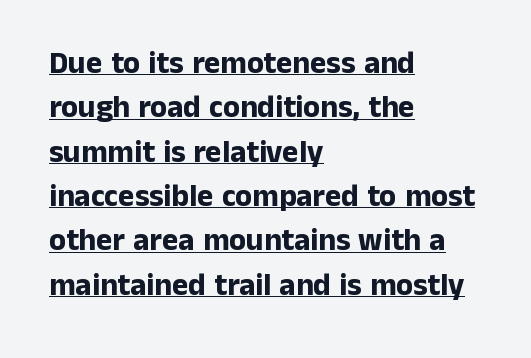
{"serif": "no", "italic": "no", "bold": "yes", "weight": "bold", "width": "normal", "stroke_contrast": "low", "x_height": "medium", "monospaced": "no", "underline": "yes", "align": "left", "line_spacing": "normal", "line_spacing_ratio": 1.43, "letter_spacing": "normal", "letter_spacing_em": 0.0, "glyph_px": 31}
